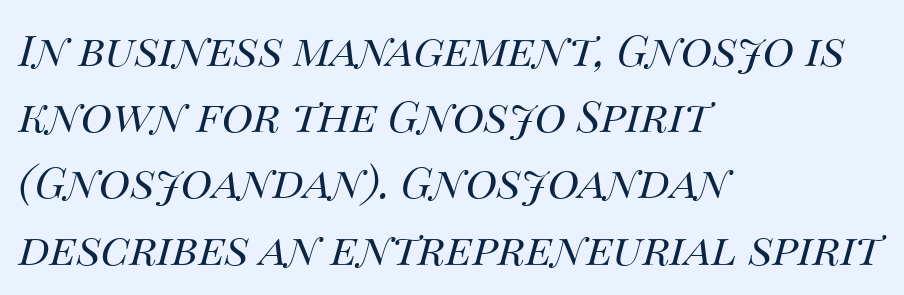
The image shows 43 px regular-weight type, italic (leaning right); set left-aligned, normal line spacing (1.54x), normal letter spacing, not underlined; medium stroke contrast and a large x-height.
